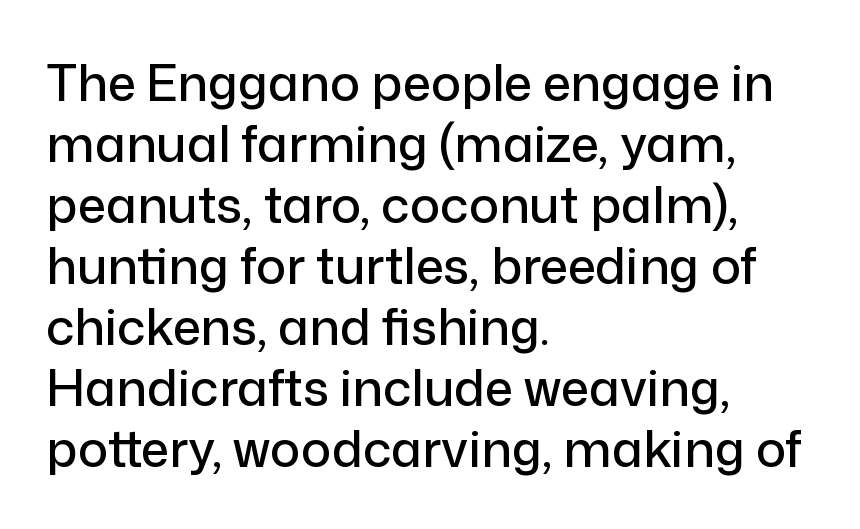
Q: Is the text italic (slanted)? A: No, it is upright.
Q: Is the typeface a serif or a sans-serif typeface? A: Sans-serif.
Q: Is the text underlined? A: No.
Q: How is the paragraph aligned? A: Left-aligned.
Q: Is the spacing between letters normal or unusually wide? A: Normal.
Q: Width (condensed, normal, or wide)? A: Normal.
Q: Stroke contrast? A: Low.
Q: x-height? A: Medium.
Q: Monospaced? A: No.
